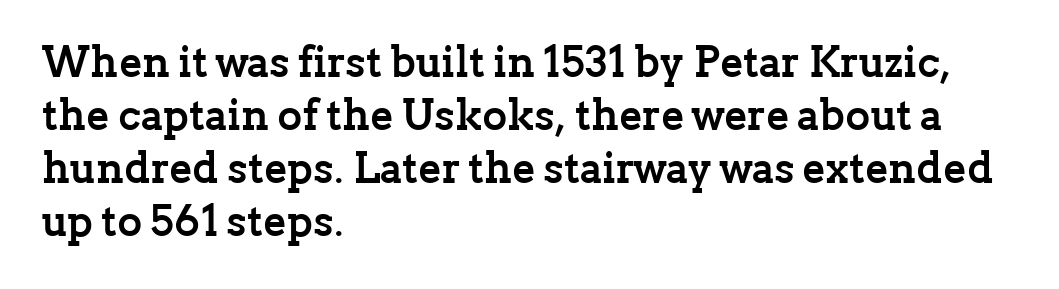
The image shows 43 px semibold serif type, upright; set left-aligned, line spacing 1.23x, normal letter spacing, not underlined; low stroke contrast and a medium x-height.
